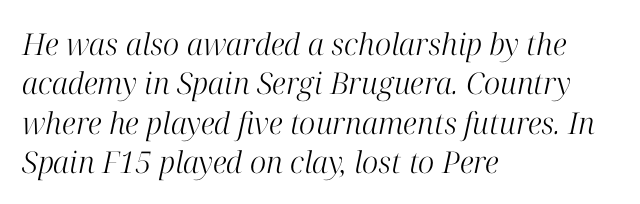
The axis of the letterforms is tilted away from vertical. Ink coverage per letter is moderate at most. This sample uses plain, unmodified letter spacing. Quick note: interline space is typical.
